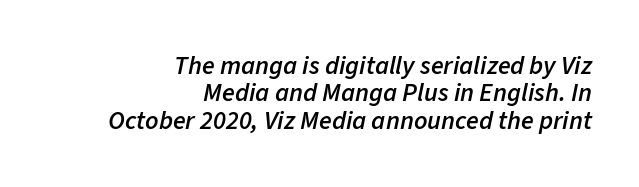
If you drew a line through each stem, it would be angled. Has an underline been added? It has not. In terms of leading, this rendering errs on the cramped side. The lines are quadded right.
